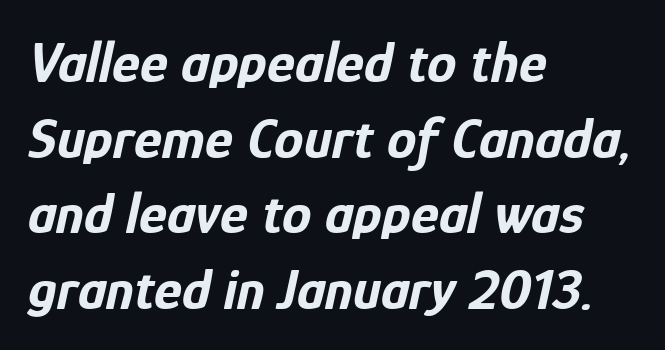
Is the letter spacing exaggerated? No — it looks like the ordinary default. Would a proofreader flag this as italicized? Yes. You could not count columns in this text — the font is proportionally spaced. The text block is weighted toward the left margin, trailing off unevenly rightward.
